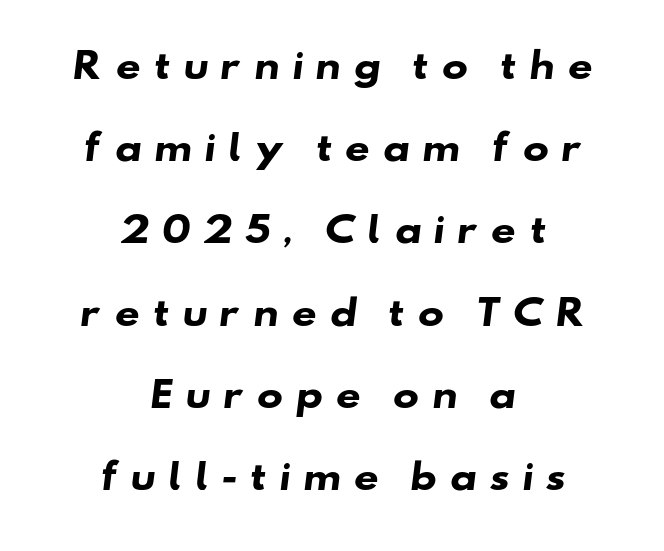
Q: Is the text bold? A: Yes.
Q: Is the typeface a serif or a sans-serif typeface? A: Sans-serif.
Q: Is the text underlined? A: No.
Q: How is the paragraph aligned? A: Centered.
Q: Is the spacing between letters normal or unusually wide? A: Unusually wide.
Q: Is the spacing between lines tight, normal or loose? A: Loose.
Q: Width (condensed, normal, or wide)? A: Wide.
Q: Stroke contrast? A: Low.
Q: x-height? A: Small.
Q: Monospaced? A: No.
